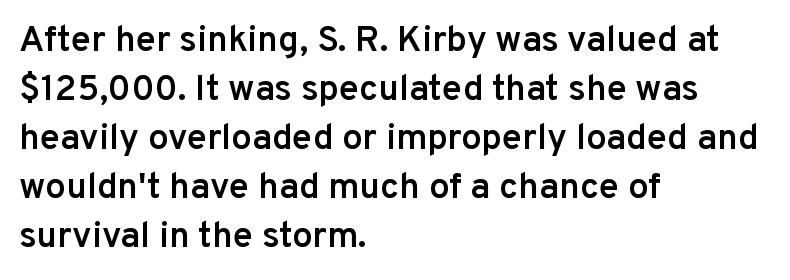
Q: Is the text bold? A: Semi-bold.
Q: Is the text italic (slanted)? A: No, it is upright.
Q: Is the typeface a serif or a sans-serif typeface? A: Sans-serif.
Q: Is the text underlined? A: No.
Q: How is the paragraph aligned? A: Left-aligned.
Q: Is the spacing between letters normal or unusually wide? A: Normal.
Q: Is the spacing between lines tight, normal or loose? A: Normal.
Q: Width (condensed, normal, or wide)? A: Normal.
Q: Stroke contrast? A: Low.
Q: x-height? A: Medium.
Q: Monospaced? A: No.
